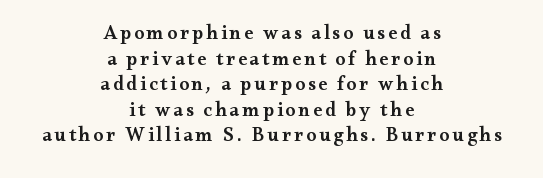
No italicization has been applied; the sample stays upright. Is the block centered? Yes — each line is placed symmetrically about the middle. Lines of text with bare space underneath. A normal amount of white space separates one row of letters from the next. A semibold gives these letters moderate extra thickness, short of bold.
